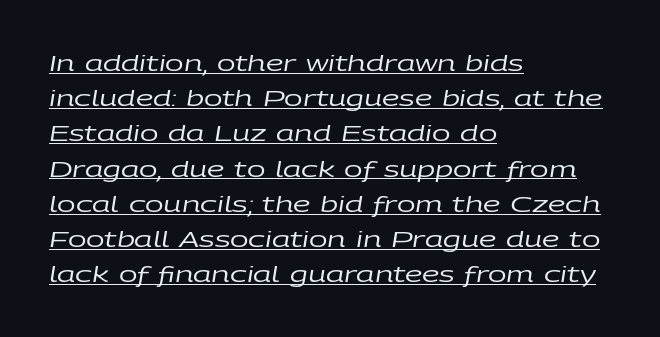
{"italic": "yes", "lean": "right", "slant_degrees": 9, "bold": "no", "underline": "yes", "align": "left", "line_spacing": "normal", "line_spacing_ratio": 1.6, "letter_spacing": "normal", "letter_spacing_em": 0.0, "glyph_px": 22}
